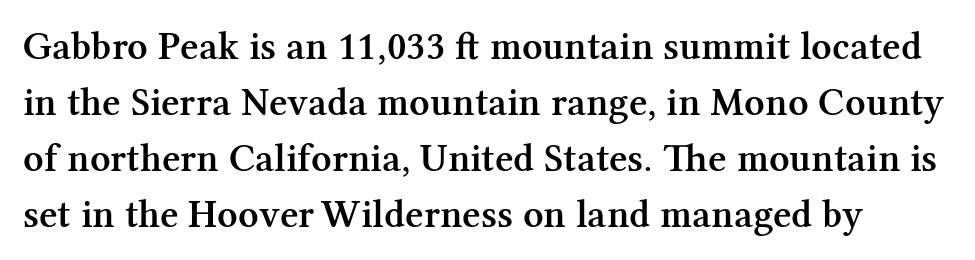
The image shows 40 px semibold serif type, upright; set normal line spacing (1.4x), normal letter spacing, not underlined; medium stroke contrast and a medium x-height.
